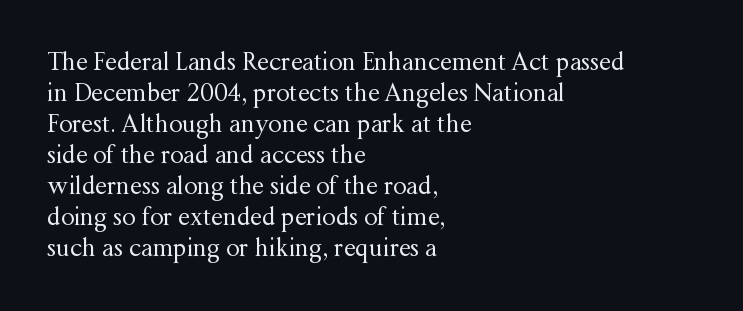
The image shows 24 px text type, upright; set left-aligned, normal line spacing (1.29x), normal letter spacing, not underlined.
